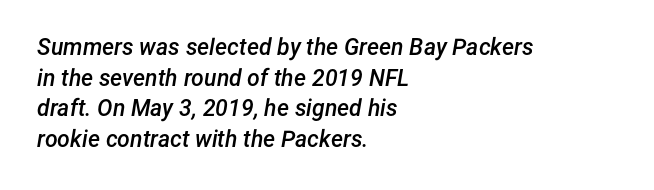
The rows are spaced the way most documents space them. Lines of text with bare space underneath. An italicized treatment has been applied to the whole sample. Each line starts at the same left margin while the right side varies.
